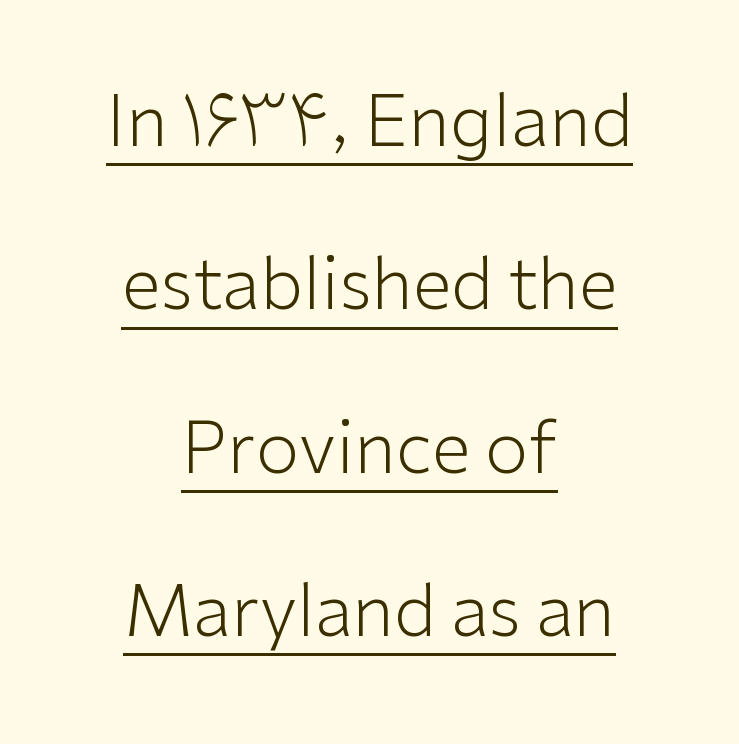
Students, note that the glyphs here touch the page at normal intervals. Look at the bottom of the vertical strokes: they stop flat, with no serifs. Notice how a bar underscores the lettering throughout. The compositor balanced each line on the midline. The lines are spread far apart with generous leading. No chunkiness to these letters — they're not bold.
